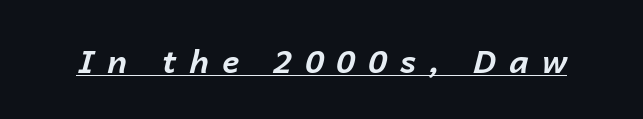
Q: Is the text bold? A: Yes.
Q: Is the text italic (slanted)? A: Yes, it leans right by about 14 degrees.
Q: Is the text underlined? A: Yes.
Q: Is the spacing between letters normal or unusually wide? A: Unusually wide.
Q: Width (condensed, normal, or wide)? A: Normal.
Q: Stroke contrast? A: Low.
Q: x-height? A: Medium.
Q: Monospaced? A: No.
